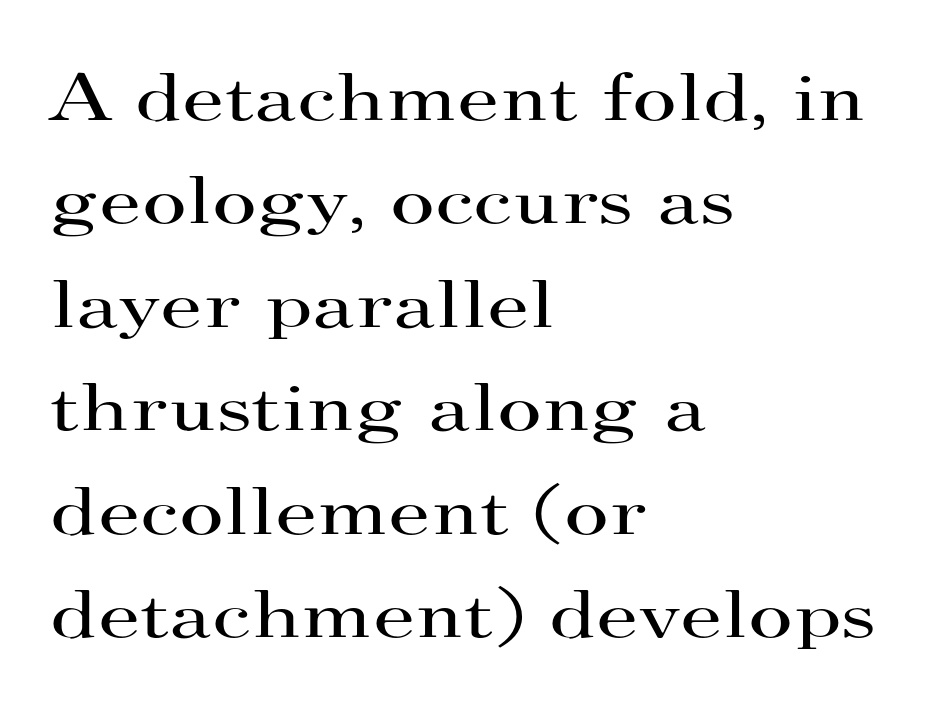
Rendered with straight, roman letterforms. How would I describe the line gaps? Plain and ordinary. Unmarked baselines from the first word to the last. There is no visible air inserted between adjacent glyphs. Note the varied advance widths — an 'i' is clearly narrower than an 'm'.
